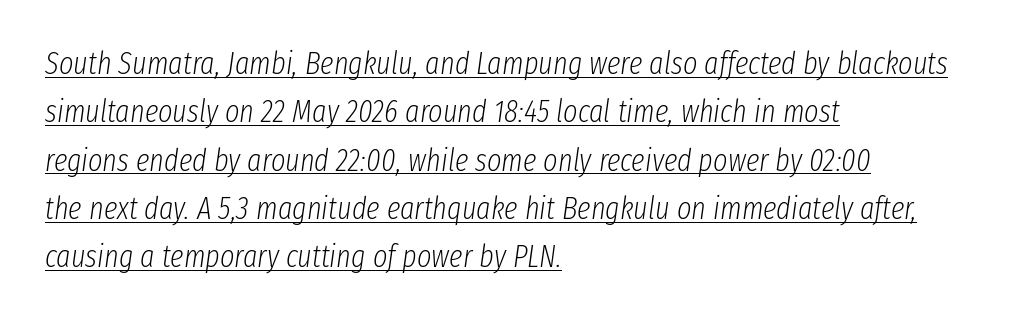
Q: Is the text bold? A: No.
Q: Is the text italic (slanted)? A: Yes, it leans right by about 8 degrees.
Q: Is the text underlined? A: Yes.
Q: How is the paragraph aligned? A: Left-aligned.
Q: Is the spacing between letters normal or unusually wide? A: Normal.
Q: Is the spacing between lines tight, normal or loose? A: Normal.
Q: Width (condensed, normal, or wide)? A: Condensed.
Q: Stroke contrast? A: Low.
Q: x-height? A: Medium.
Q: Monospaced? A: No.
